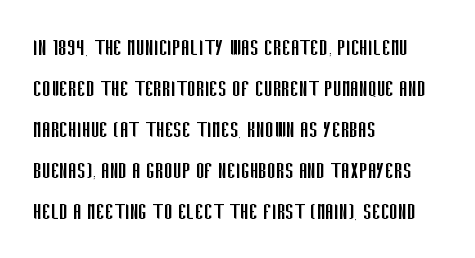
The words here are not underlined. Unbolded letterforms with no extra heft. Quick note: interline space is typical. These lines stack with their left ends in a neat column. Ordinary non-slanted type is in use. Here the glyphs are tracked normally, forming tight word shapes.
